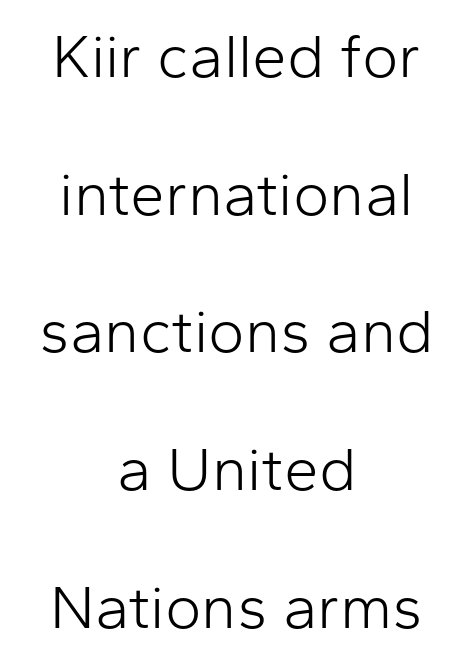
Q: Is the text bold? A: No.
Q: Is the text italic (slanted)? A: No, it is upright.
Q: Is the typeface a serif or a sans-serif typeface? A: Sans-serif.
Q: Is the text underlined? A: No.
Q: How is the paragraph aligned? A: Centered.
Q: Is the spacing between letters normal or unusually wide? A: Normal.
Q: Is the spacing between lines tight, normal or loose? A: Loose.
Q: Width (condensed, normal, or wide)? A: Normal.
Q: Stroke contrast? A: Low.
Q: x-height? A: Medium.
Q: Monospaced? A: No.
